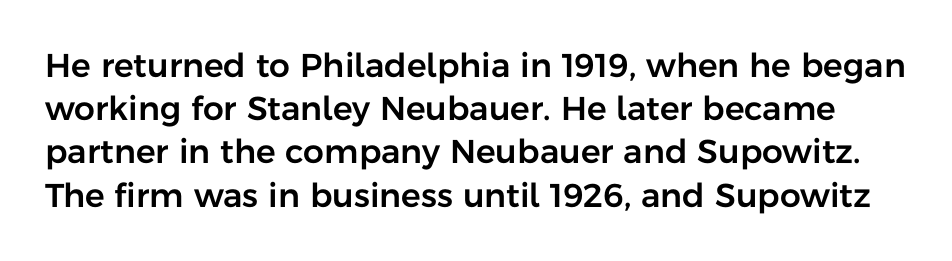
{"serif": "no", "italic": "no", "width": "normal", "stroke_contrast": "low", "x_height": "medium", "monospaced": "no", "underline": "no", "line_spacing": "normal", "line_spacing_ratio": 1.31, "letter_spacing": "normal", "letter_spacing_em": 0.0, "glyph_px": 33}
